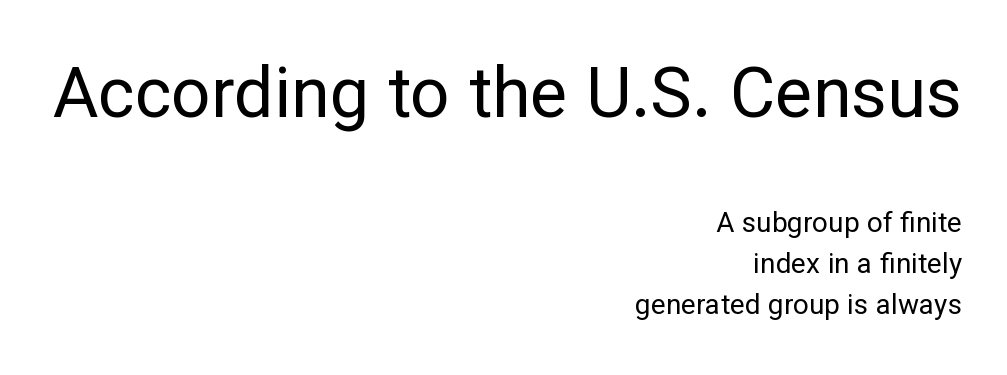
The foot of each line stays bare and open. Letters have the restrained weight of plain body copy at most. Unlike a traditional serif, this face leaves its strokes unadorned. This rendering uses right alignment, leaving the left contour irregular.
